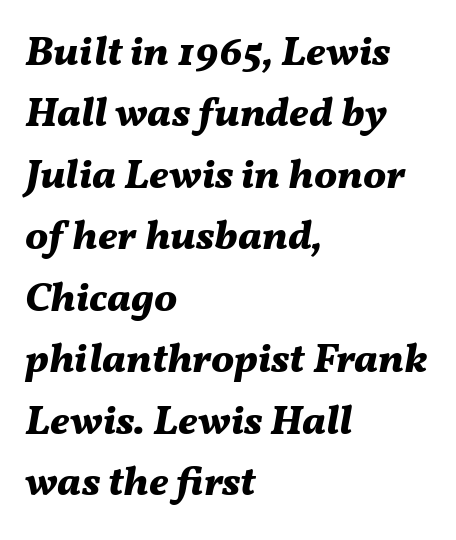
{"italic": "yes", "lean": "right", "slant_degrees": 11, "bold": "yes", "weight": "bold", "width": "normal", "stroke_contrast": "medium", "x_height": "medium", "monospaced": "no", "underline": "no", "align": "left", "line_spacing": "normal", "line_spacing_ratio": 1.5, "letter_spacing": "normal", "letter_spacing_em": 0.0, "glyph_px": 41}
